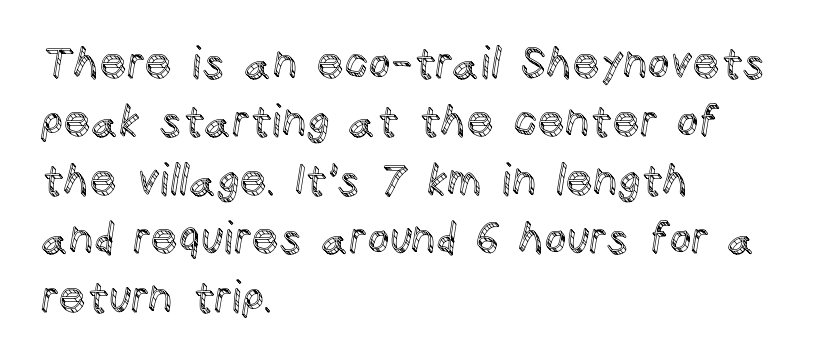
Spacing verdict: proportional, widths tailored to each character. The specimen omits any rule beneath the text block's lines. This sample is left-justified, so line endings fall wherever the words run out. The line texture is even and compact thanks to regular tracking. Normally led — the rows are evenly, conventionally spaced.
